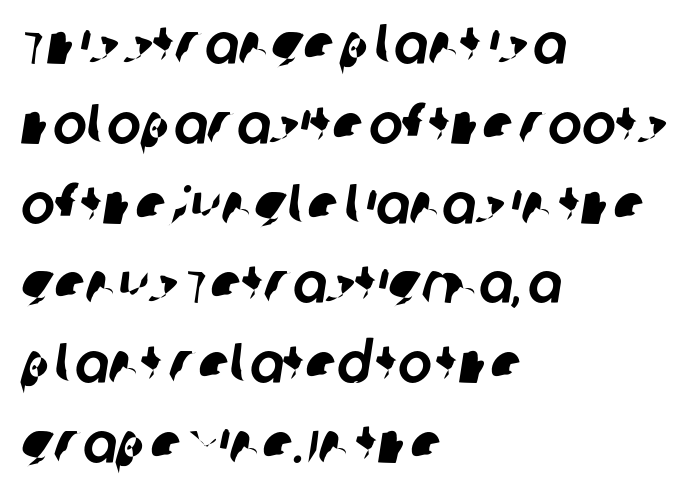
The image shows 57 px sans-serif type; set left-aligned, normal line spacing (1.4x), normal letter spacing, not underlined; low stroke contrast and a large x-height.
